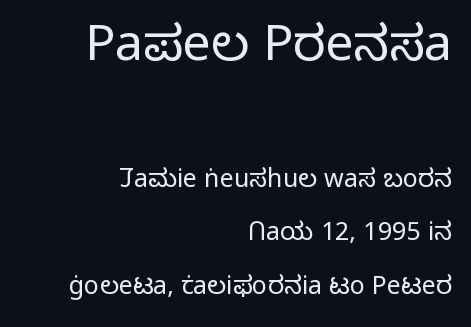
Q: Is the text bold? A: No.
Q: Is the text italic (slanted)? A: No, it is upright.
Q: Is the typeface a serif or a sans-serif typeface? A: Sans-serif.
Q: Is the text underlined? A: No.
Q: How is the paragraph aligned? A: Right-aligned.
Q: Is the spacing between letters normal or unusually wide? A: Normal.
Q: Is the spacing between lines tight, normal or loose? A: Loose.
Q: Which block of text is set in a larger size, the first (top) or the second (bottom)? A: The first (top) one.
Q: Width (condensed, normal, or wide)? A: Normal.
Q: Stroke contrast? A: Low.
Q: x-height? A: Medium.
Q: Monospaced? A: No.
